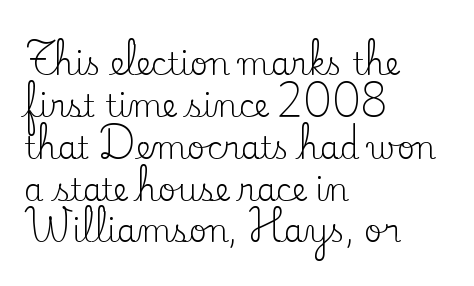
Q: Is the text bold? A: No.
Q: Is the text italic (slanted)? A: No, it is upright.
Q: Is the text underlined? A: No.
Q: How is the paragraph aligned? A: Left-aligned.
Q: Is the spacing between letters normal or unusually wide? A: Normal.
Q: Is the spacing between lines tight, normal or loose? A: Normal.
Q: Width (condensed, normal, or wide)? A: Normal.
Q: Stroke contrast? A: Low.
Q: x-height? A: Small.
Q: Monospaced? A: No.
